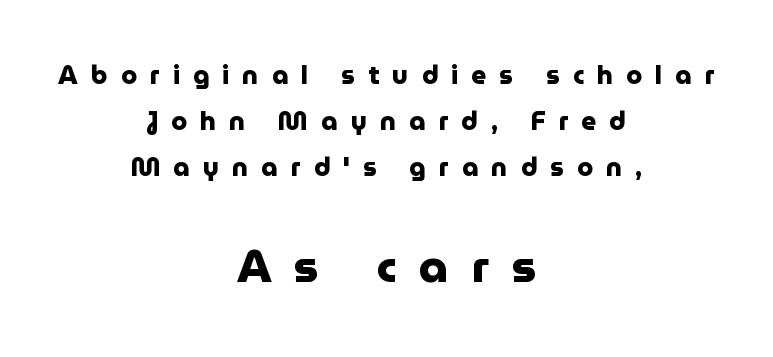
Q: Is the text bold? A: Yes.
Q: Is the text italic (slanted)? A: No, it is upright.
Q: Is the typeface a serif or a sans-serif typeface? A: Sans-serif.
Q: Is the text underlined? A: No.
Q: How is the paragraph aligned? A: Centered.
Q: Is the spacing between letters normal or unusually wide? A: Unusually wide.
Q: Which block of text is set in a larger size, the first (top) or the second (bottom)? A: The second (bottom) one.
Q: Width (condensed, normal, or wide)? A: Normal.
Q: Stroke contrast? A: Low.
Q: x-height? A: Medium.
Q: Monospaced? A: No.
